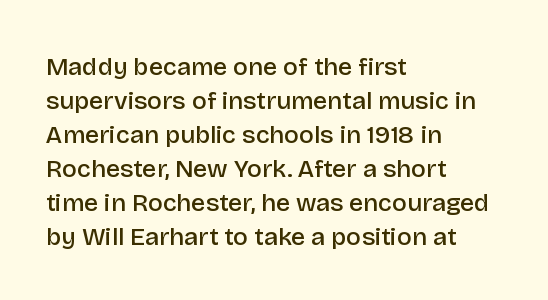
{"italic": "no", "bold": "semi", "underline": "no", "align": "left", "line_spacing": "normal", "line_spacing_ratio": 1.36, "letter_spacing": "normal", "letter_spacing_em": 0.0, "glyph_px": 25}
